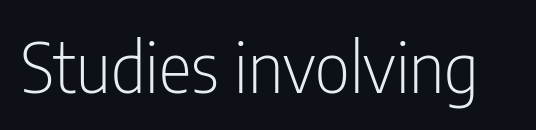
{"serif": "no", "italic": "no", "bold": "no", "weight": "light", "width": "condensed", "stroke_contrast": "low", "x_height": "medium", "monospaced": "no", "underline": "no", "letter_spacing": "normal", "letter_spacing_em": 0.0, "glyph_px": 69}
